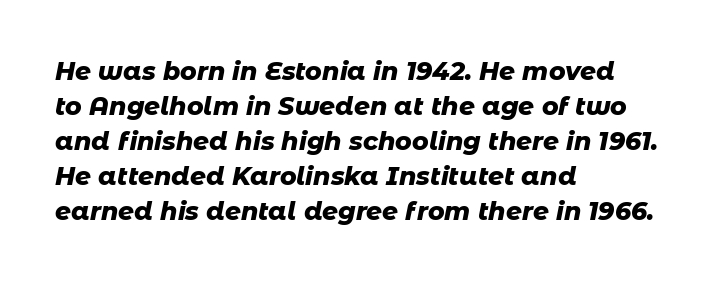
{"italic": "yes", "lean": "right", "slant_degrees": 11, "bold": "yes", "underline": "no", "align": "left", "line_spacing": "normal", "line_spacing_ratio": 1.4, "letter_spacing": "normal", "letter_spacing_em": 0.0, "glyph_px": 25}
